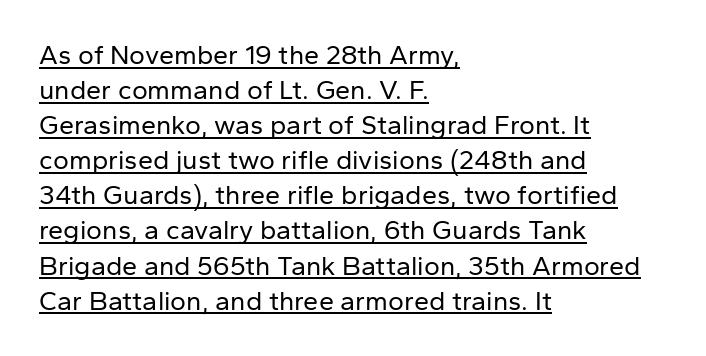
{"italic": "no", "bold": "no", "underline": "yes", "align": "left", "line_spacing": "normal", "line_spacing_ratio": 1.3, "letter_spacing": "normal", "letter_spacing_em": 0.0, "glyph_px": 27}
